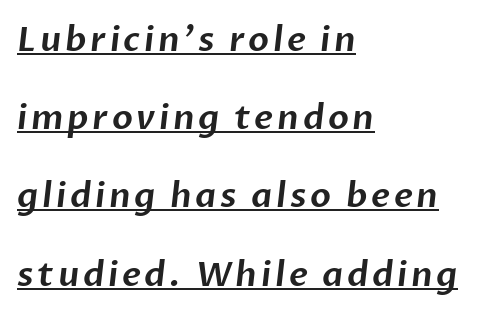
{"serif": "no", "width": "normal", "stroke_contrast": "low", "x_height": "medium", "monospaced": "no", "underline": "yes", "align": "left", "line_spacing": "loose", "line_spacing_ratio": 2.3, "glyph_px": 34}
